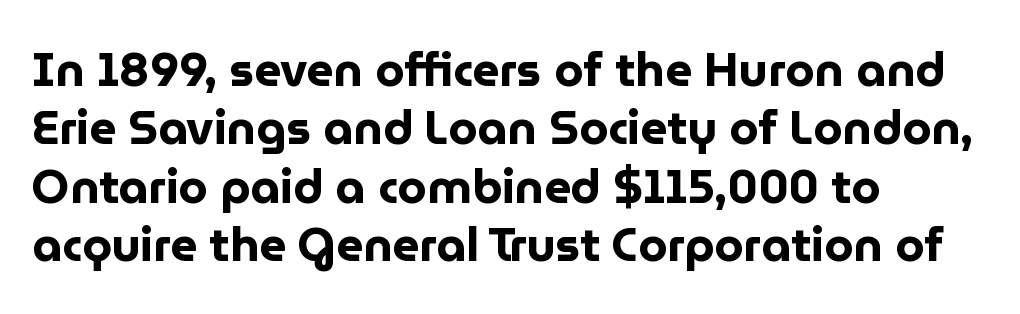
The image shows 47 px bold sans-serif type, upright; set left-aligned, line spacing 1.24x, normal letter spacing, not underlined; low stroke contrast and a medium x-height.
